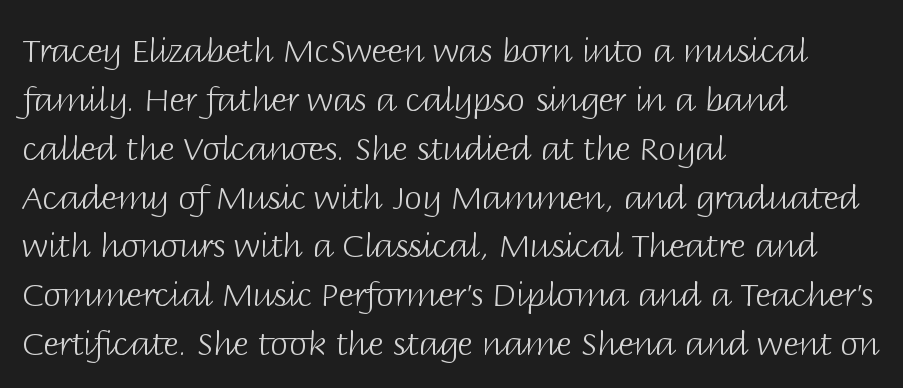
The image shows 33 px light sans-serif type, upright; set left-aligned, normal line spacing (1.48x), normal letter spacing, not underlined; low stroke contrast and a large x-height.
